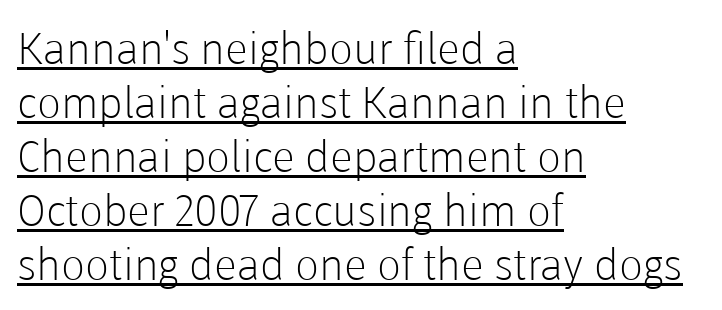
The image shows 44 px light sans-serif type, upright; set left-aligned, line spacing 1.23x, normal letter spacing, underlined; low stroke contrast and a medium x-height.
